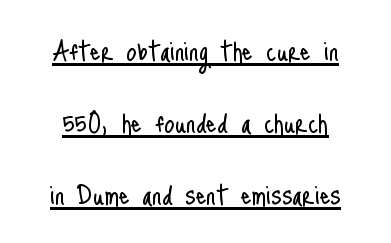
{"serif": "no", "italic": "no", "bold": "no", "weight": "light", "width": "condensed", "stroke_contrast": "low", "x_height": "small", "monospaced": "no", "underline": "yes", "align": "center", "line_spacing": "loose", "line_spacing_ratio": 2.12, "letter_spacing": "normal", "letter_spacing_em": 0.0, "glyph_px": 34}
